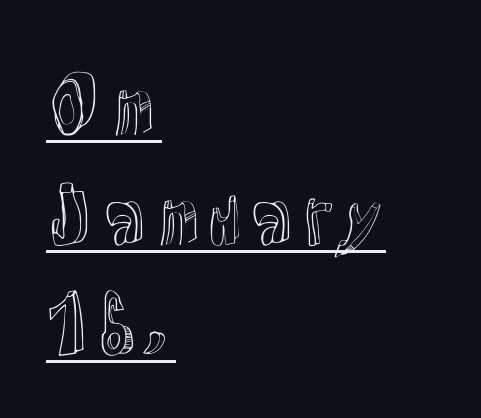
Regular leading. Posture: vertical. What stands out about the letter spacing? Nothing — it is the standard amount. Typeset ragged right — the left edge is the straight one. The rendering uses natural spacing where letterforms have individual widths. The glyphs are accompanied by a horizontal stroke just below them.
